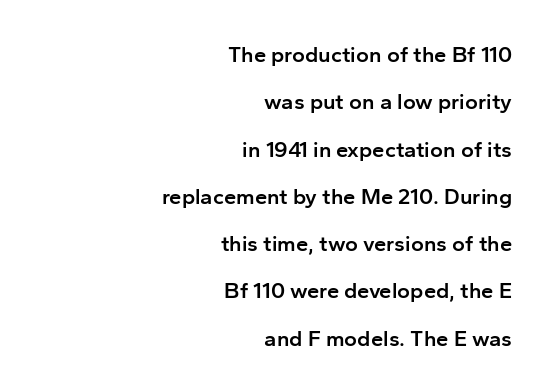
{"italic": "no", "bold": "semi", "underline": "no", "align": "right", "line_spacing": "loose", "line_spacing_ratio": 2.15, "letter_spacing": "normal", "letter_spacing_em": 0.0, "glyph_px": 22}
